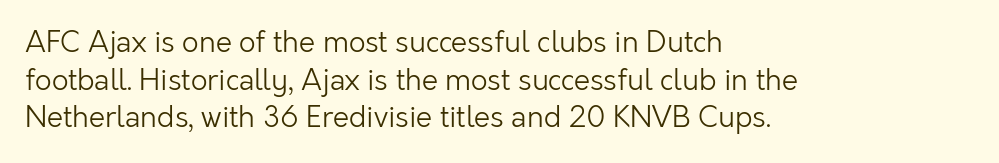
Typographically, this falls in the sans-serif category. The space beneath each line is pristine and unruled. Spacing verdict: proportional, widths tailored to each character. The lines in this sample share a left origin and differ only in where they stop. The letters stand straight up with perfectly vertical stems.
